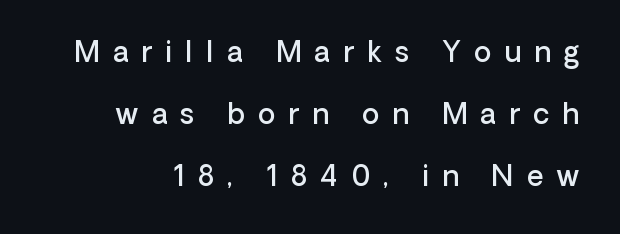
The image shows 28 px semibold sans-serif type, upright; set loose line spacing (2.21x), unusually wide letter spacing (+0.47 em), not underlined; low stroke contrast and a medium x-height.
